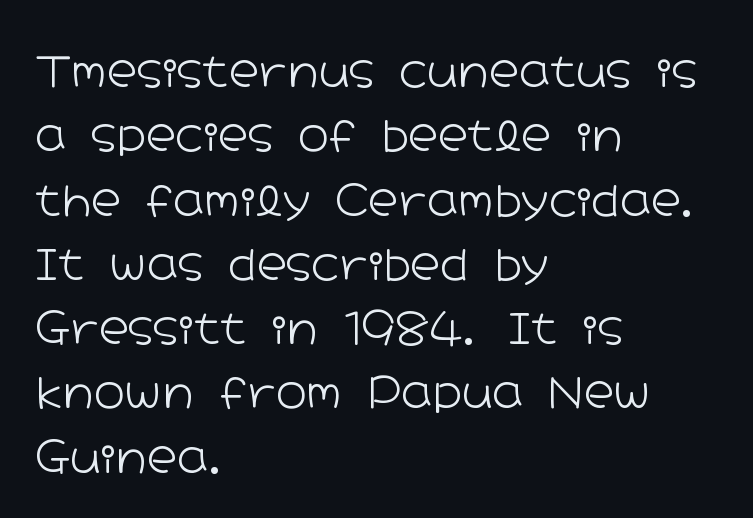
The image shows 42 px light, wide sans-serif type, upright; set left-aligned, normal line spacing (1.53x), normal letter spacing, not underlined; low stroke contrast and a medium x-height.
